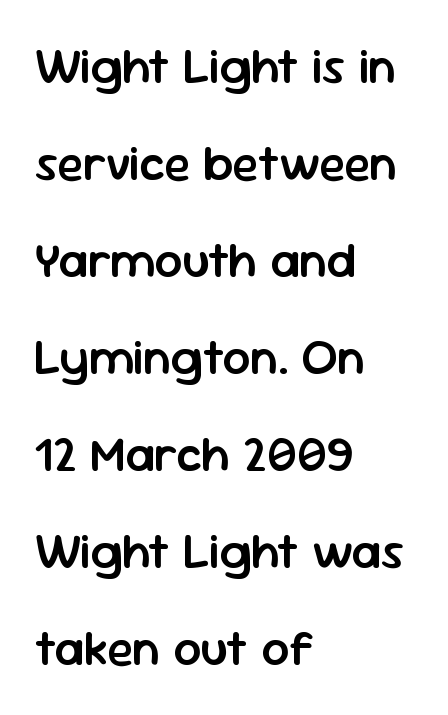
Q: Is the text bold? A: Semi-bold.
Q: Is the text italic (slanted)? A: No, it is upright.
Q: Is the typeface a serif or a sans-serif typeface? A: Sans-serif.
Q: Is the text underlined? A: No.
Q: How is the paragraph aligned? A: Left-aligned.
Q: Is the spacing between letters normal or unusually wide? A: Normal.
Q: Is the spacing between lines tight, normal or loose? A: Loose.
Q: Width (condensed, normal, or wide)? A: Normal.
Q: Stroke contrast? A: Low.
Q: x-height? A: Medium.
Q: Monospaced? A: No.
